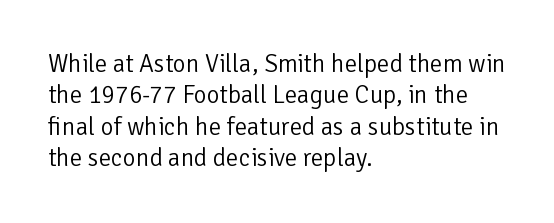
Q: Is the text bold? A: No.
Q: Is the text italic (slanted)? A: No, it is upright.
Q: Is the text underlined? A: No.
Q: How is the paragraph aligned? A: Left-aligned.
Q: Is the spacing between letters normal or unusually wide? A: Normal.
Q: Is the spacing between lines tight, normal or loose? A: Normal.
